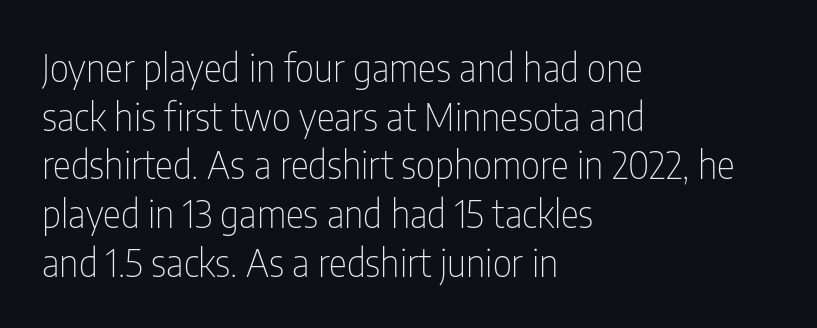
The image shows 38 px thin, condensed sans-serif type, upright; set left-aligned, normal line spacing (1.28x), normal letter spacing, not underlined; low stroke contrast and a medium x-height.
